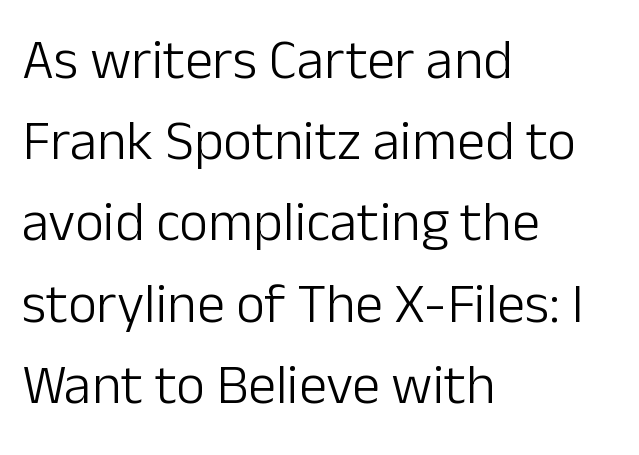
{"serif": "no", "italic": "no", "bold": "no", "weight": "light", "width": "normal", "stroke_contrast": "low", "x_height": "medium", "monospaced": "no", "underline": "no", "align": "left", "line_spacing": "normal", "line_spacing_ratio": 1.45, "letter_spacing": "normal", "letter_spacing_em": 0.0, "glyph_px": 56}
